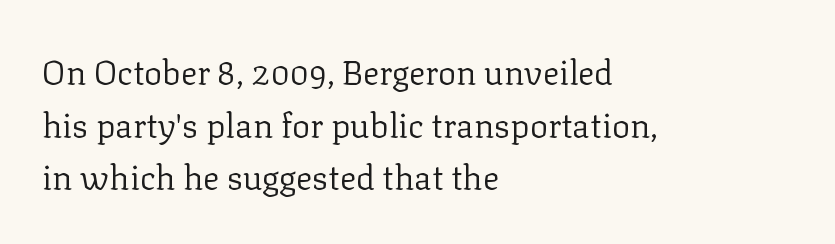
{"serif": "yes", "italic": "no", "bold": "no", "weight": "regular", "width": "normal", "stroke_contrast": "low", "x_height": "medium", "monospaced": "no", "underline": "no", "align": "left", "line_spacing": "normal", "line_spacing_ratio": 1.55, "letter_spacing": "normal", "letter_spacing_em": 0.0, "glyph_px": 34}
